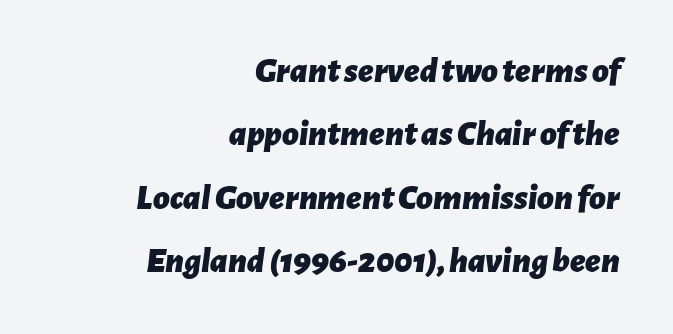
Q: Is the text bold? A: Yes.
Q: Is the text italic (slanted)? A: Yes, it leans right by about 7 degrees.
Q: Is the text underlined? A: No.
Q: How is the paragraph aligned? A: Right-aligned.
Q: Is the spacing between letters normal or unusually wide? A: Normal.
Q: Width (condensed, normal, or wide)? A: Normal.
Q: Stroke contrast? A: Low.
Q: x-height? A: Medium.
Q: Monospaced? A: No.
